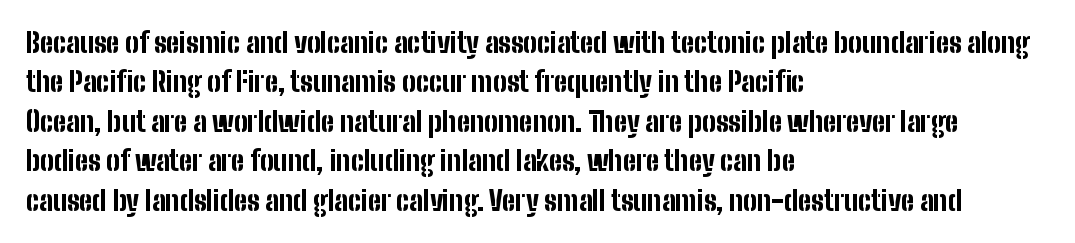
The image shows 27 px bold type, upright; set left-aligned, normal line spacing (1.46x), normal letter spacing, not underlined.
